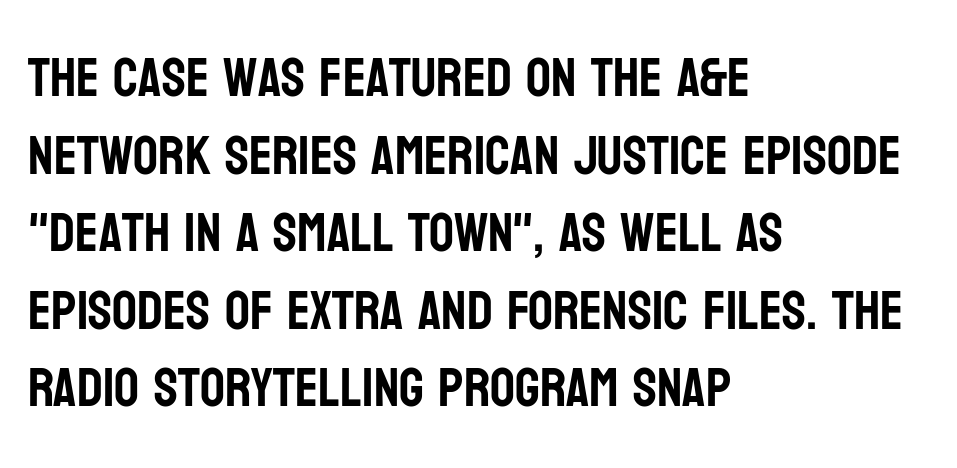
{"serif": "no", "italic": "no", "width": "condensed", "stroke_contrast": "low", "x_height": "large", "monospaced": "no", "underline": "no", "align": "left", "line_spacing": "normal", "line_spacing_ratio": 1.41, "letter_spacing": "normal", "letter_spacing_em": 0.0, "glyph_px": 55}
